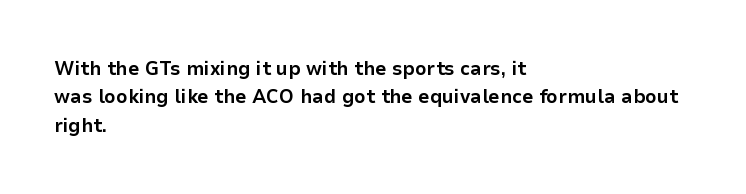
The image shows 20 px bold type, upright; set left-aligned, normal line spacing (1.42x), normal letter spacing, not underlined.
